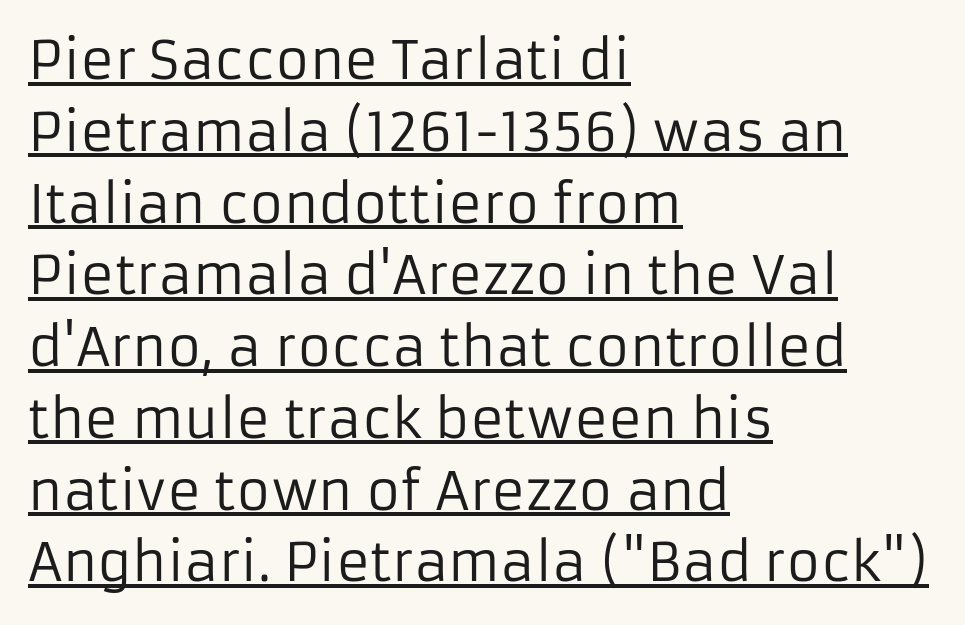
The image shows 52 px regular-weight sans-serif type, upright; set left-aligned, normal line spacing (1.38x), normal letter spacing, underlined; low stroke contrast and a medium x-height.
